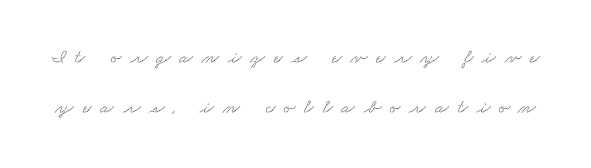
The image shows 20 px text type; set loose line spacing (2.49x), unusually wide letter spacing (+0.44 em), not underlined.
